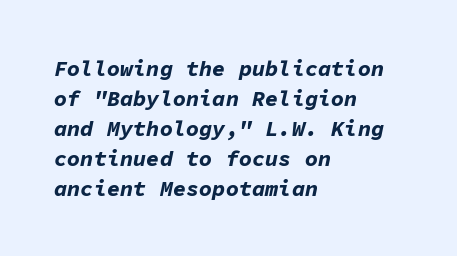
Italic: yes, the glyphs are oblique. Is the letter spacing exaggerated? No — it looks like the ordinary default. The string is rendered with underlining switched off. Reading down the block, your eye returns to a fixed left position each line. The passage shown is emphatically bold.
